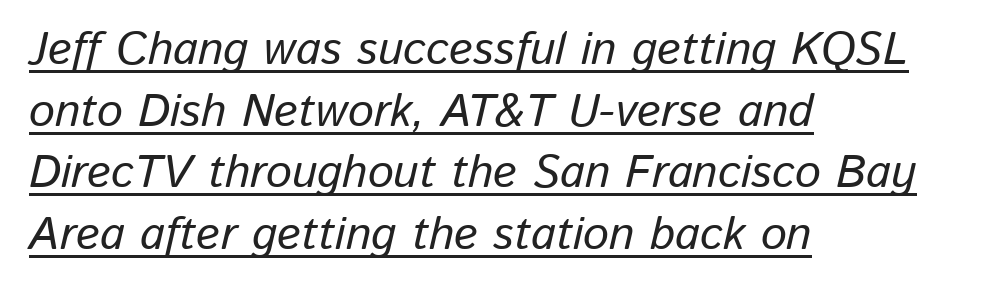
{"italic": "yes", "lean": "right", "slant_degrees": 13, "width": "normal", "stroke_contrast": "low", "x_height": "medium", "monospaced": "no", "underline": "yes", "align": "left", "line_spacing": "normal", "line_spacing_ratio": 1.34, "letter_spacing": "normal", "letter_spacing_em": 0.0, "glyph_px": 46}
